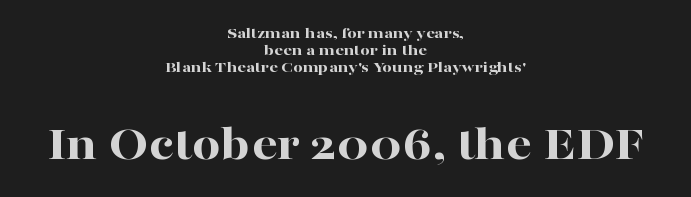
The image shows 50 px bold, wide serif type, upright; set centered, tight line spacing (1.01x), normal letter spacing, not underlined; the second (bottom) block is 2.94x larger; high stroke contrast and a medium x-height.
